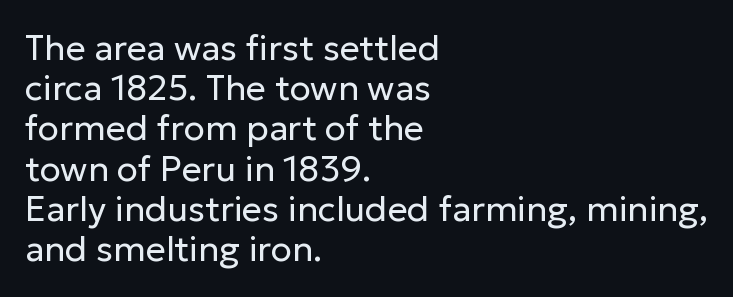
Posture: straight, roman, zero tilt. The letterforms sit shoulder to shoulder at normal distance. Line beginnings align vertically; line endings do not. Horizontal bands of white between lines are thin slivers.
